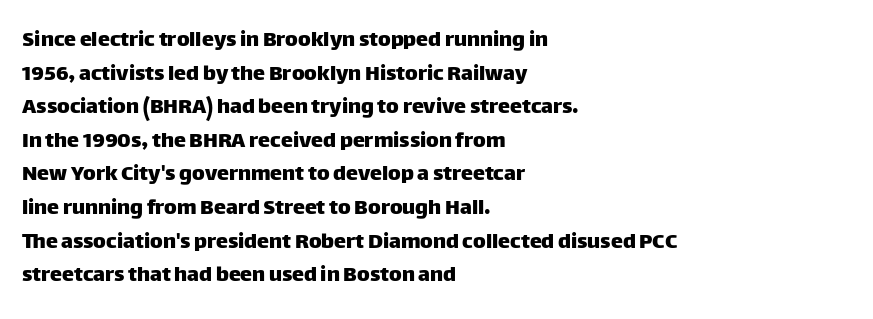
{"italic": "no", "underline": "no", "align": "left", "line_spacing": "normal", "line_spacing_ratio": 1.4, "letter_spacing": "normal", "letter_spacing_em": 0.0, "glyph_px": 24}
